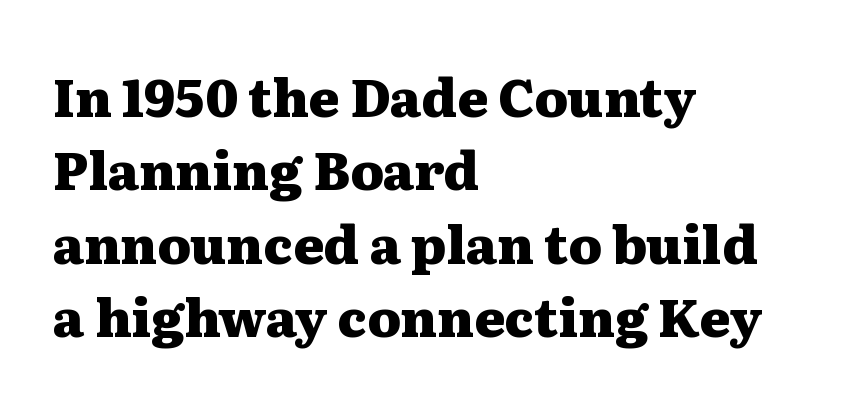
Clear beneath every line of the passage. Is this a sans? No — the strokes have serifs. Character widths vary here, with narrow letters taking less room than wide ones. Ordinary non-slanted type is in use.
